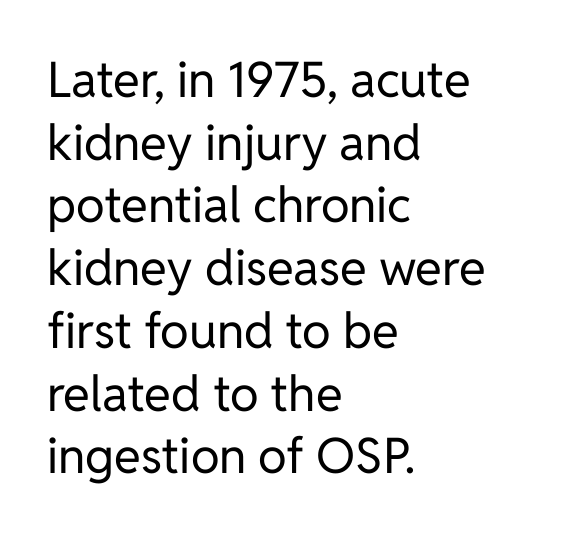
{"serif": "no", "italic": "no", "bold": "no", "weight": "regular", "width": "normal", "stroke_contrast": "low", "x_height": "medium", "monospaced": "no", "underline": "no", "align": "left", "line_spacing": "normal", "line_spacing_ratio": 1.28, "letter_spacing": "normal", "letter_spacing_em": 0.0, "glyph_px": 49}
